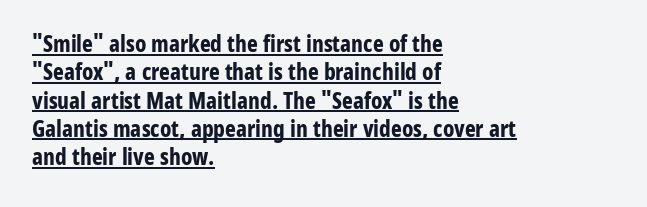
Compared with a centered layout, this one pins lines to the left instead. Words appear dense and cohesive because spacing is normal. Check the space under the baseline: a stroke is drawn there. The font is running at its bold setting. When letters stand straight like this, we call the style roman or upright.
